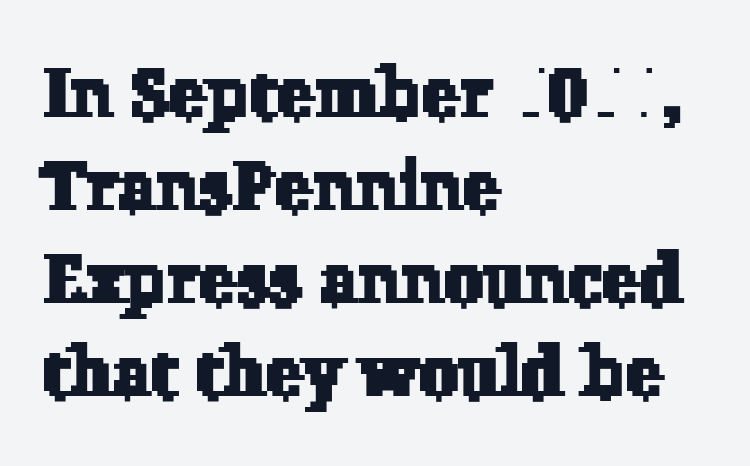
The image shows 70 px serif type; set left-aligned, normal line spacing (1.33x), normal letter spacing, not underlined; low stroke contrast and a medium x-height.
